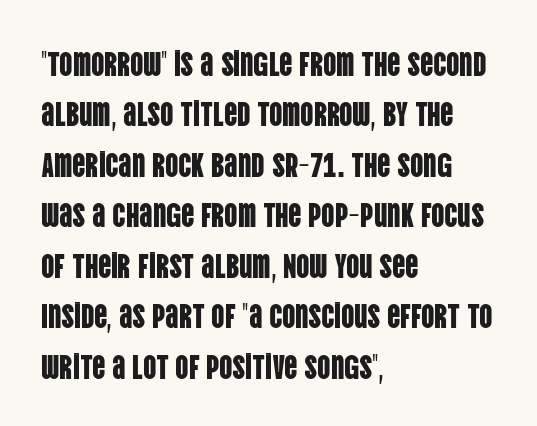
{"serif": "no", "italic": "no", "width": "condensed", "stroke_contrast": "low", "x_height": "large", "monospaced": "no", "underline": "no", "align": "left", "line_spacing": "normal", "line_spacing_ratio": 1.53, "letter_spacing": "normal", "letter_spacing_em": 0.0, "glyph_px": 33}
